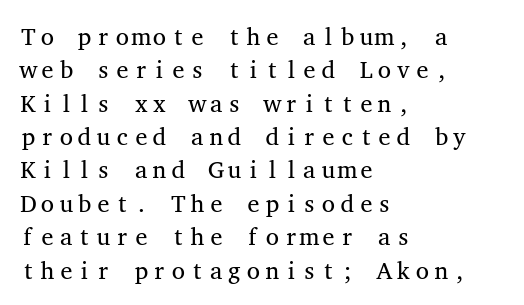
The letterforms sit at book weight or below. Posture: straight, roman, zero tilt. Tracking value appears to be zero — textbook default spacing. The passage shown stacks its lines at a standard gap. Is the block centered? No — it sits flush against the left margin. The foot of each line stays bare and open.
